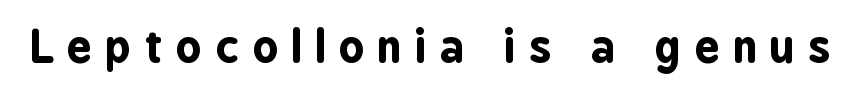
{"serif": "no", "italic": "no", "bold": "yes", "weight": "bold", "width": "condensed", "stroke_contrast": "low", "x_height": "medium", "monospaced": "no", "underline": "no", "letter_spacing": "wide", "letter_spacing_em": 0.31, "glyph_px": 44}
